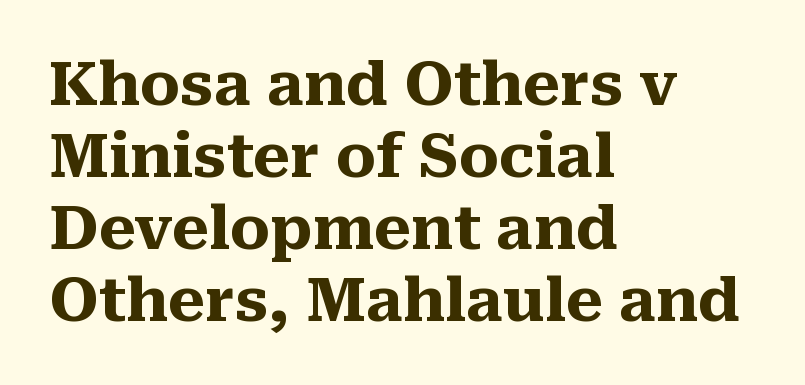
{"serif": "yes", "italic": "no", "bold": "yes", "weight": "heavy", "width": "normal", "stroke_contrast": "medium", "x_height": "medium", "monospaced": "no", "underline": "no", "align": "left", "line_spacing_ratio": 1.2, "letter_spacing": "normal", "letter_spacing_em": 0.0, "glyph_px": 60}
